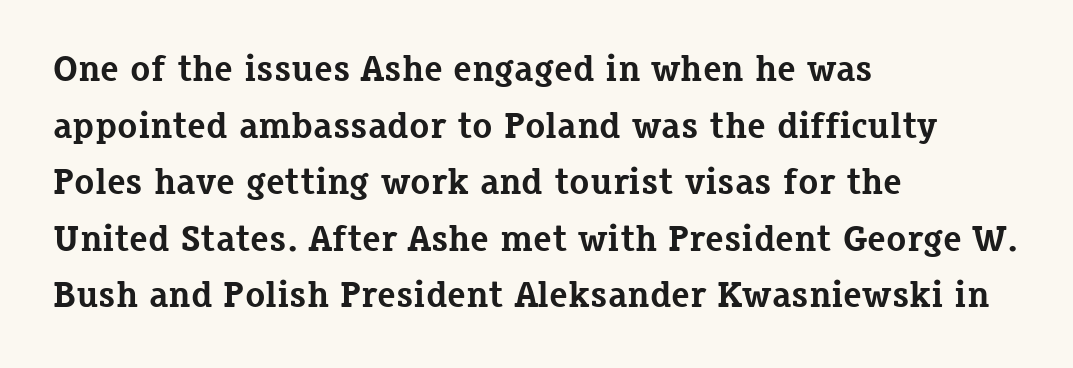
The image shows 37 px bold serif type, upright; set left-aligned, normal line spacing (1.53x), normal letter spacing, not underlined; low stroke contrast and a medium x-height.
